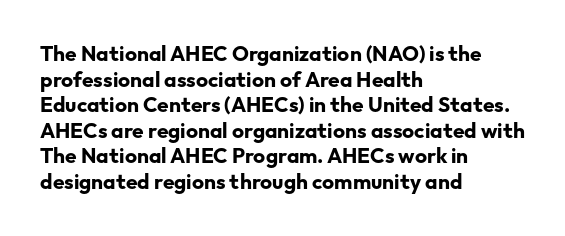
The image shows 21 px bold type, upright; set left-aligned, line spacing 1.22x, normal letter spacing, not underlined.
